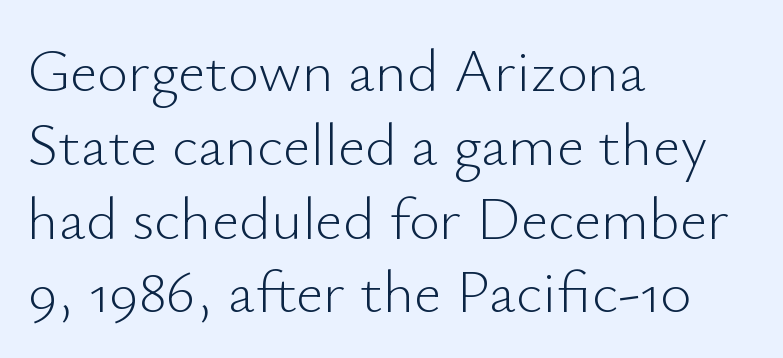
{"serif": "no", "italic": "no", "bold": "no", "weight": "light", "width": "normal", "stroke_contrast": "low", "x_height": "small", "monospaced": "no", "underline": "no", "align": "left", "line_spacing_ratio": 1.23, "letter_spacing": "normal", "letter_spacing_em": 0.0, "glyph_px": 60}
